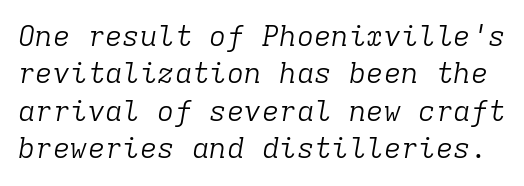
You could call the tracking neutral — neither tight nor loose. Students, observe: this is what conventionally led text looks like. Descender tails drop into unmarked territory. These lines were composed using italics. The face looks like a standard text weight, possibly lighter. The text was rendered using a seriffed face with decorative stroke endings.
